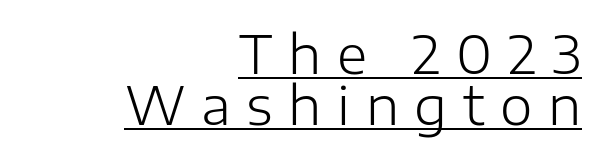
The vertical gap from one line to the next is small. Inter-character spacing is expanded well beyond the font's built-in metrics. The axis of the letterforms is exactly vertical. If you drew a ruler down the right edge, every line would touch it. Here the designer chose a conventional face with non-uniform glyph widths. A typographer would call this underscored text.
